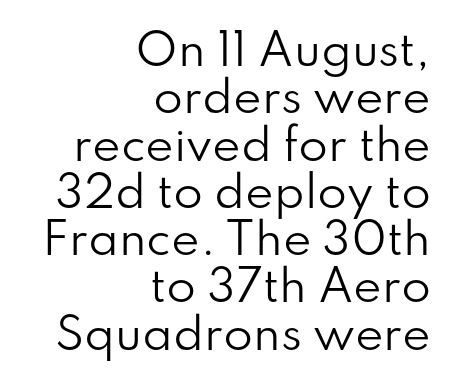
Q: Is the text bold? A: No.
Q: Is the text italic (slanted)? A: No, it is upright.
Q: Is the typeface a serif or a sans-serif typeface? A: Sans-serif.
Q: Is the text underlined? A: No.
Q: How is the paragraph aligned? A: Right-aligned.
Q: Is the spacing between letters normal or unusually wide? A: Normal.
Q: Is the spacing between lines tight, normal or loose? A: Tight.
Q: Width (condensed, normal, or wide)? A: Normal.
Q: Stroke contrast? A: Low.
Q: x-height? A: Small.
Q: Monospaced? A: No.
